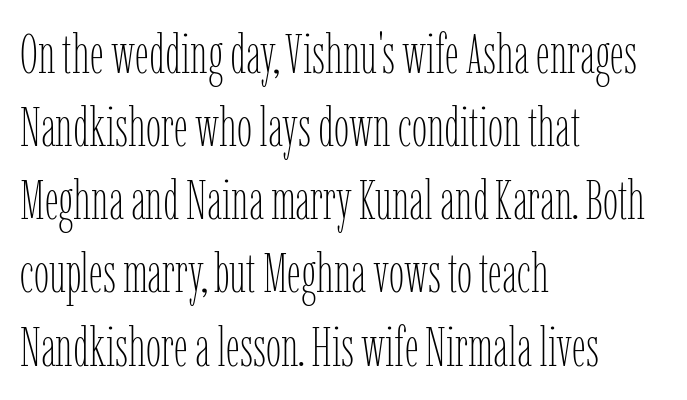
The image shows 55 px thin, condensed type, upright; set left-aligned, normal line spacing (1.33x), normal letter spacing, not underlined; low stroke contrast and a medium x-height.
